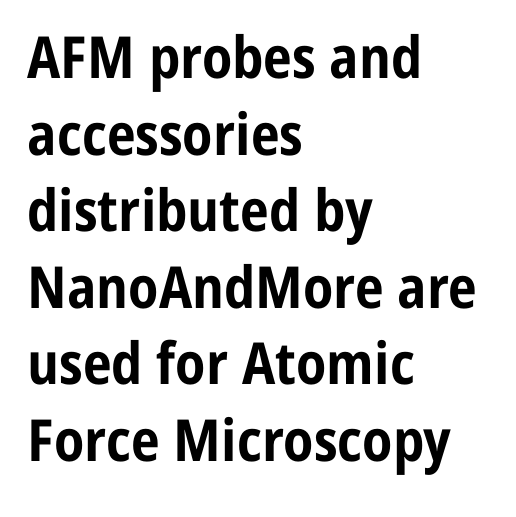
Q: Is the text bold? A: Yes.
Q: Is the text italic (slanted)? A: No, it is upright.
Q: Is the typeface a serif or a sans-serif typeface? A: Sans-serif.
Q: Is the text underlined? A: No.
Q: How is the paragraph aligned? A: Left-aligned.
Q: Is the spacing between letters normal or unusually wide? A: Normal.
Q: Is the spacing between lines tight, normal or loose? A: Normal.
Q: Width (condensed, normal, or wide)? A: Condensed.
Q: Stroke contrast? A: Low.
Q: x-height? A: Medium.
Q: Monospaced? A: No.
